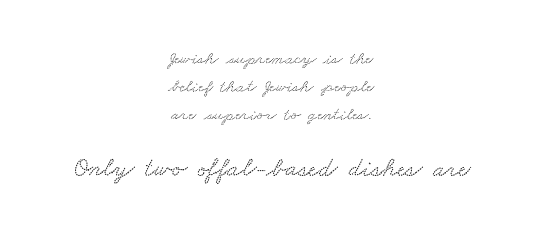
Q: Is the text underlined? A: No.
Q: How is the paragraph aligned? A: Centered.
Q: Is the spacing between letters normal or unusually wide? A: Normal.
Q: Is the spacing between lines tight, normal or loose? A: Normal.
Q: Which block of text is set in a larger size, the first (top) or the second (bottom)? A: The second (bottom) one.
